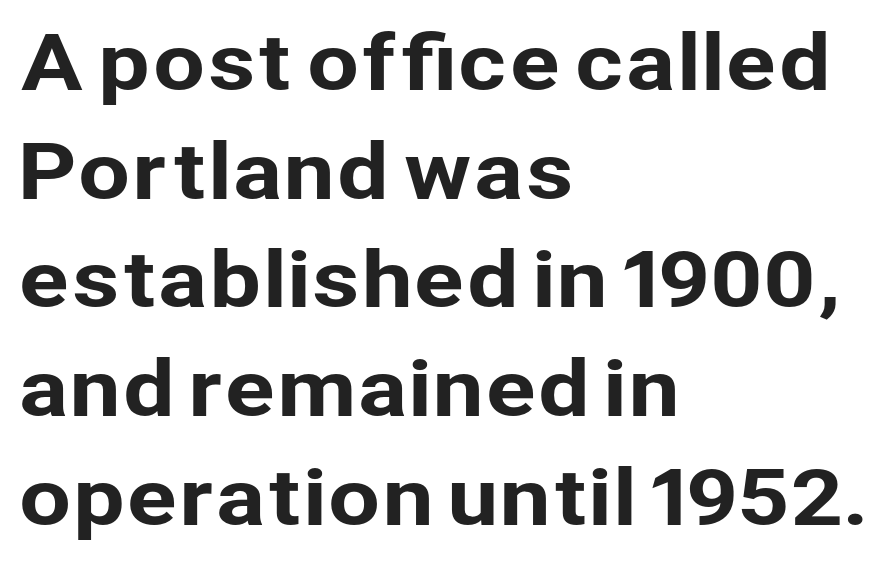
The image shows 76 px sans-serif type, upright; set left-aligned, normal line spacing (1.43x), normal letter spacing, not underlined; low stroke contrast and a medium x-height.
